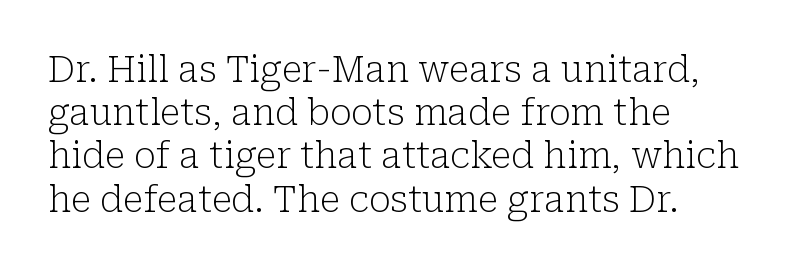
The image shows 36 px light serif type, upright; set left-aligned, line spacing 1.2x, normal letter spacing, not underlined; low stroke contrast and a medium x-height.
